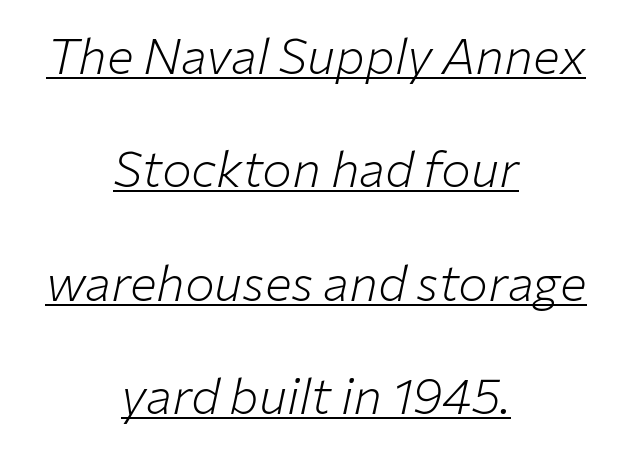
Here the glyphs are tracked normally, forming tight word shapes. There's an unmistakable incline to the writing here. Line spacing here is loose. Unbolded letterforms with no extra heft. Horizontal alignment here is central, giving a formal, balanced look. These characters rest on top of a visible drawn line.
